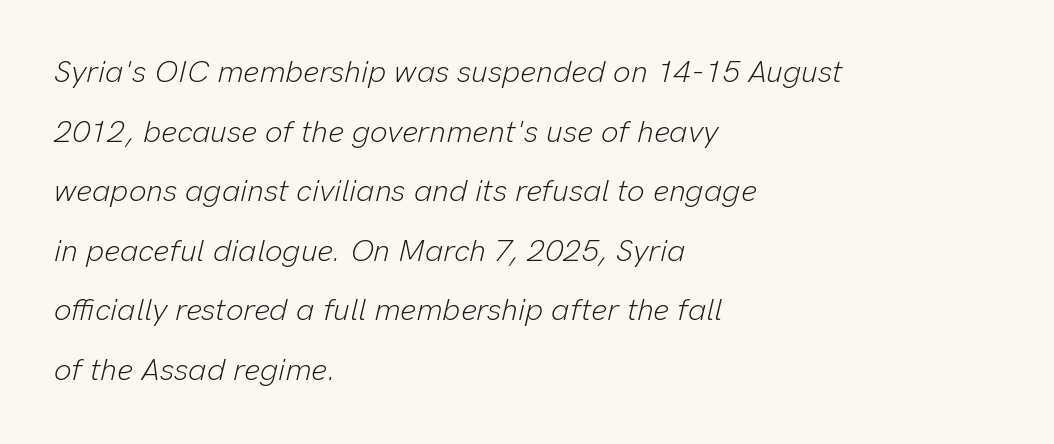
{"italic": "yes", "lean": "right", "slant_degrees": 13, "bold": "no", "weight": "light", "width": "normal", "stroke_contrast": "low", "x_height": "medium", "monospaced": "no", "underline": "no", "align": "left", "line_spacing": "loose", "line_spacing_ratio": 1.92, "letter_spacing": "normal", "letter_spacing_em": 0.0, "glyph_px": 31}
